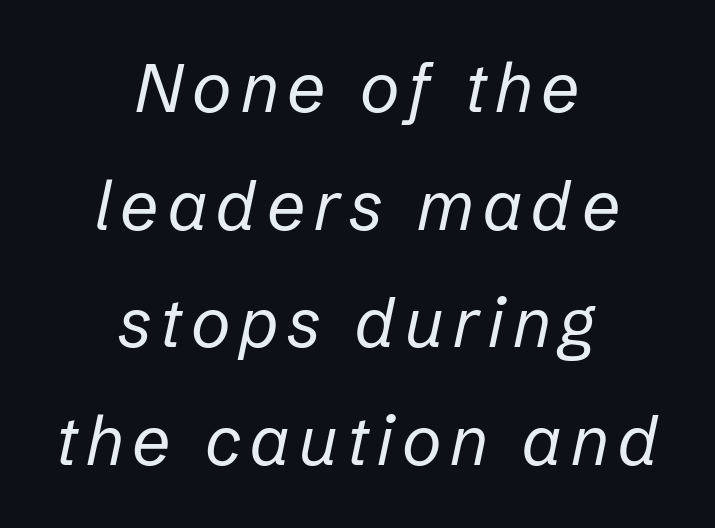
The image shows 68 px regular-weight type, italic (leaning right); set centered, line spacing 1.73x, not underlined; low stroke contrast and a medium x-height.
